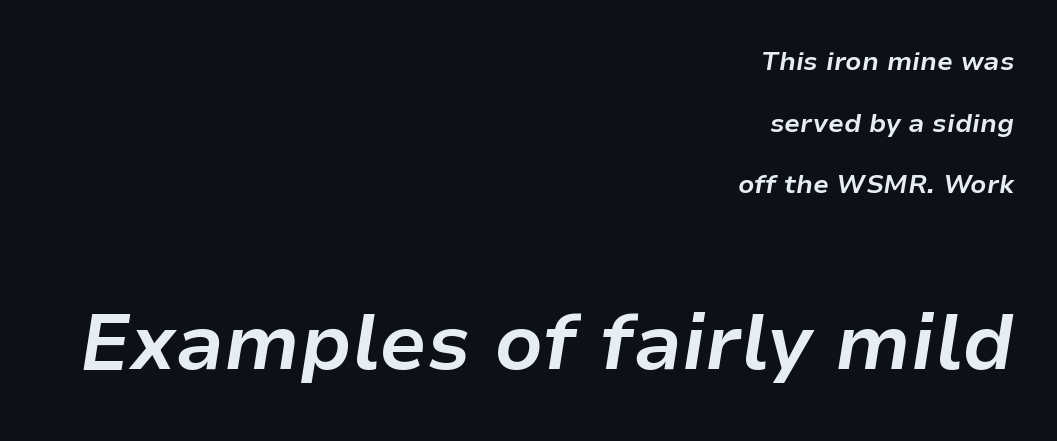
{"italic": "yes", "lean": "right", "slant_degrees": 9, "bold": "yes", "weight": "bold", "width": "normal", "stroke_contrast": "low", "x_height": "medium", "monospaced": "no", "underline": "no", "align": "right", "line_spacing": "loose", "line_spacing_ratio": 2.37, "letter_spacing": "normal", "letter_spacing_em": 0.0, "larger_block": "second", "size_ratio": 3.0, "glyph_px": 78}
